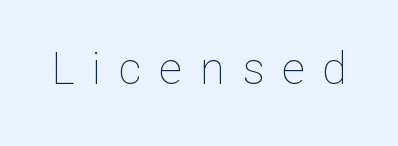
The image shows 45 px thin type, upright; set unusually wide letter spacing (+0.39 em), not underlined; low stroke contrast and a medium x-height.
